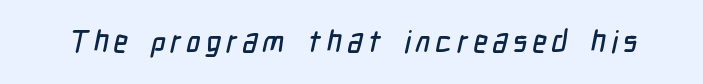
Q: Is the typeface a serif or a sans-serif typeface? A: Sans-serif.
Q: Is the text underlined? A: No.
Q: Width (condensed, normal, or wide)? A: Condensed.
Q: Stroke contrast? A: Low.
Q: x-height? A: Medium.
Q: Monospaced? A: No.
